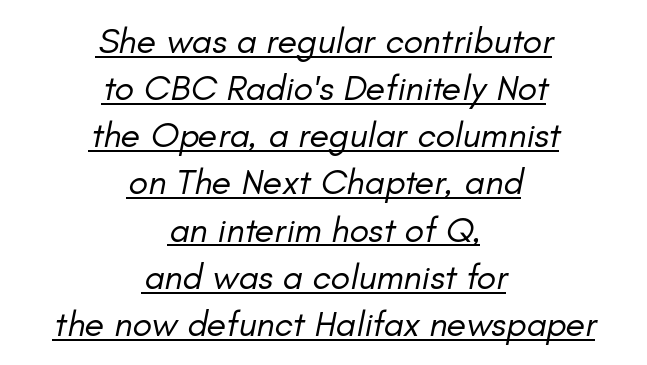
{"italic": "yes", "lean": "right", "slant_degrees": 11, "bold": "no", "weight": "regular", "width": "normal", "stroke_contrast": "low", "x_height": "small", "monospaced": "no", "underline": "yes", "align": "center", "line_spacing": "normal", "line_spacing_ratio": 1.31, "letter_spacing": "normal", "letter_spacing_em": 0.0, "glyph_px": 36}
